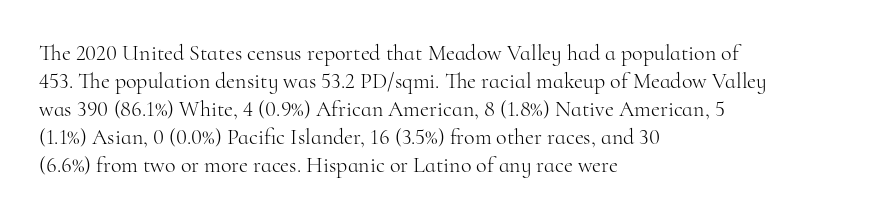
No extra ink here — the face is not bold. Students, observe: this is what conventionally led text looks like. Visually the block forms a straight wall on the left and a jagged coastline on the right. Clear beneath every line of the passage.
